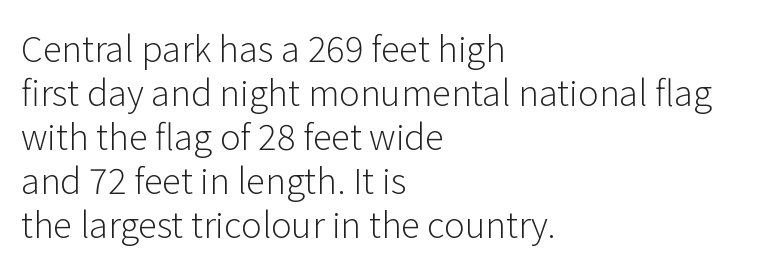
Unmarked baselines from the first word to the last. Is the type heavy? It reads as light-to-regular instead. This sample has the flowing, uneven cadence of proportional lettering. Students, observe: this is what conventionally led text looks like. Each line starts at the same left margin while the right side varies. I'd call this a sans setting — the letters go barefoot.
